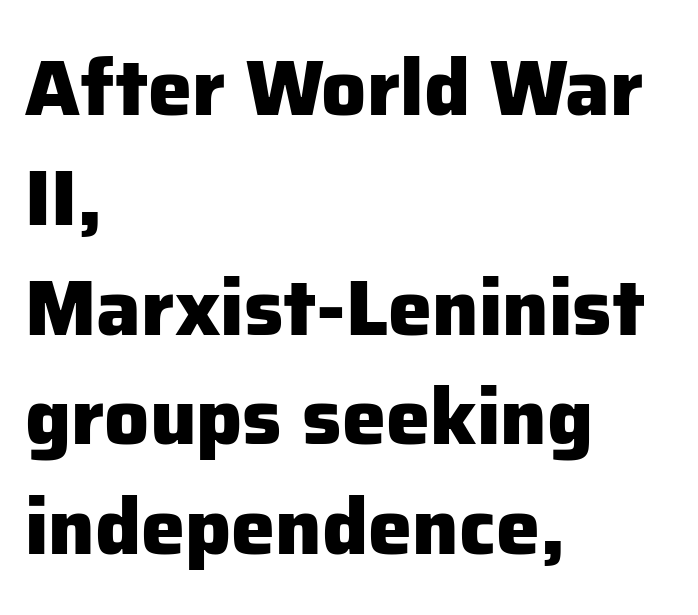
Q: Is the text bold? A: Yes.
Q: Is the text italic (slanted)? A: No, it is upright.
Q: Is the typeface a serif or a sans-serif typeface? A: Sans-serif.
Q: Is the text underlined? A: No.
Q: How is the paragraph aligned? A: Left-aligned.
Q: Is the spacing between letters normal or unusually wide? A: Normal.
Q: Is the spacing between lines tight, normal or loose? A: Normal.
Q: Width (condensed, normal, or wide)? A: Normal.
Q: Stroke contrast? A: Low.
Q: x-height? A: Medium.
Q: Monospaced? A: No.
